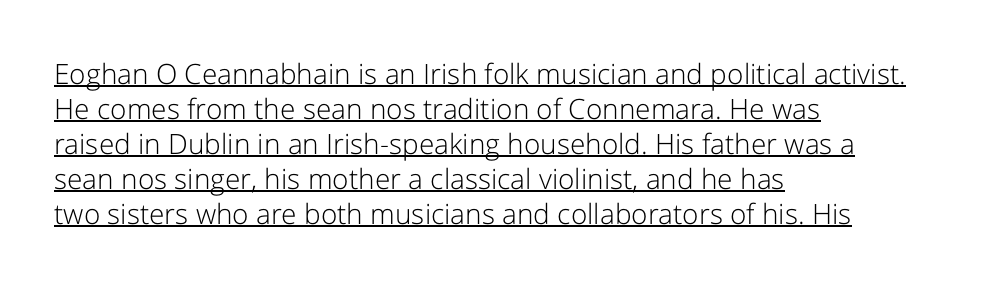
Inter-character spacing is left at the font's built-in metrics. Each letter keeps its own natural width here, so spacing adapts to shape. The typesetter chose a ragged-right arrangement here. Is there much room between lines? A standard amount, neither cramped nor airy.
